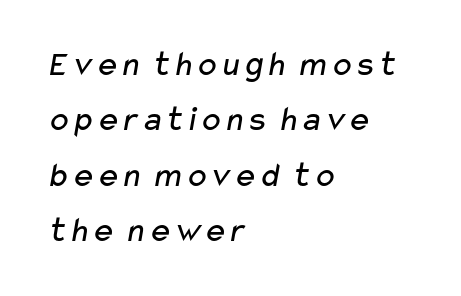
The image shows 36 px regular-weight, wide sans-serif type; set left-aligned, normal line spacing (1.54x), normal letter spacing, not underlined; low stroke contrast and a medium x-height.
